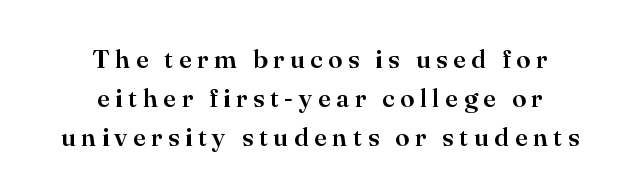
Q: Is the text italic (slanted)? A: No, it is upright.
Q: Is the text underlined? A: No.
Q: How is the paragraph aligned? A: Centered.
Q: Is the spacing between letters normal or unusually wide? A: Unusually wide.
Q: Is the spacing between lines tight, normal or loose? A: Normal.
